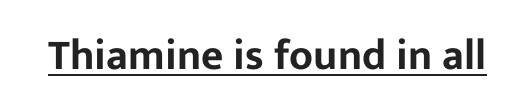
Q: Is the text italic (slanted)? A: No, it is upright.
Q: Is the typeface a serif or a sans-serif typeface? A: Sans-serif.
Q: Is the text underlined? A: Yes.
Q: Is the spacing between letters normal or unusually wide? A: Normal.
Q: Width (condensed, normal, or wide)? A: Normal.
Q: Stroke contrast? A: Low.
Q: x-height? A: Medium.
Q: Monospaced? A: No.
